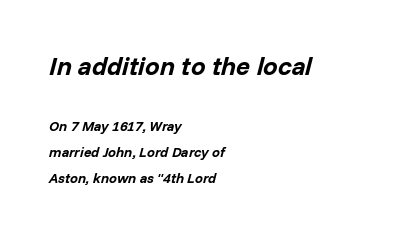
Q: Is the text bold? A: Yes.
Q: Is the text italic (slanted)? A: Yes, it leans right by about 14 degrees.
Q: Is the text underlined? A: No.
Q: How is the paragraph aligned? A: Left-aligned.
Q: Is the spacing between letters normal or unusually wide? A: Normal.
Q: Which block of text is set in a larger size, the first (top) or the second (bottom)? A: The first (top) one.
